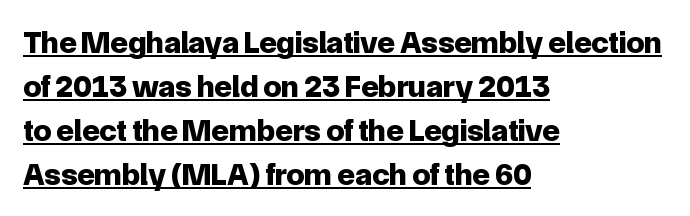
If you drew a ruler down the left edge, every line would touch it. The letterforms sit shoulder to shoulder at normal distance. These characters rest on top of a visible drawn line. Quick note: not italic, upright. A typesetter would label this face a sans. Each new line begins a customary step beneath the previous one.
